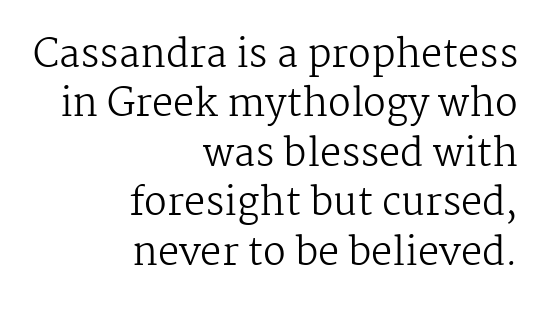
Q: Is the text bold? A: No.
Q: Is the text italic (slanted)? A: No, it is upright.
Q: Is the typeface a serif or a sans-serif typeface? A: Serif.
Q: Is the text underlined? A: No.
Q: How is the paragraph aligned? A: Right-aligned.
Q: Is the spacing between letters normal or unusually wide? A: Normal.
Q: Is the spacing between lines tight, normal or loose? A: Normal.
Q: Width (condensed, normal, or wide)? A: Normal.
Q: Stroke contrast? A: Medium.
Q: x-height? A: Medium.
Q: Monospaced? A: No.
